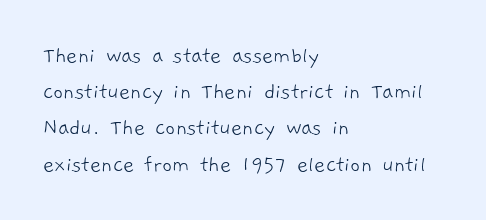
Q: Is the text bold? A: No.
Q: Is the text underlined? A: No.
Q: How is the paragraph aligned? A: Left-aligned.
Q: Is the spacing between letters normal or unusually wide? A: Normal.
Q: Is the spacing between lines tight, normal or loose? A: Normal.
